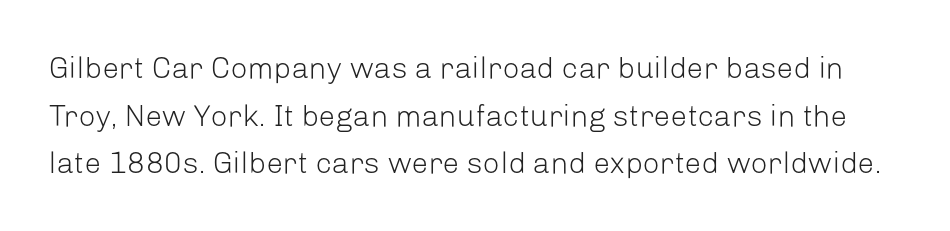
Classification — sans serif. Plain, unruled lines of type. Does the leading feel generous? No, just average. The typography opts for an upright posture over an oblique one. On a weight scale, this lands at 450 or below. This sample has the flowing, uneven cadence of proportional lettering.
